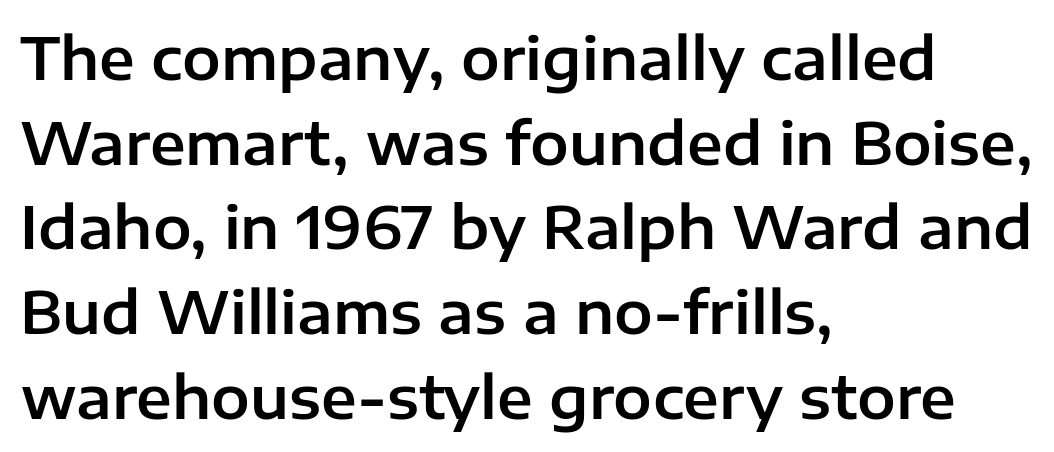
The image shows 58 px sans-serif type, upright; set left-aligned, normal line spacing (1.46x), normal letter spacing, not underlined; low stroke contrast and a medium x-height.
